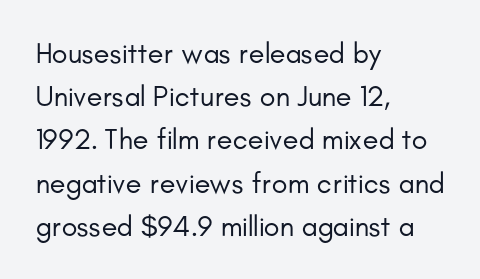
{"serif": "no", "italic": "no", "bold": "no", "weight": "regular", "width": "normal", "stroke_contrast": "low", "x_height": "small", "monospaced": "no", "underline": "no", "align": "left", "line_spacing": "normal", "line_spacing_ratio": 1.49, "letter_spacing": "normal", "letter_spacing_em": 0.0, "glyph_px": 29}
